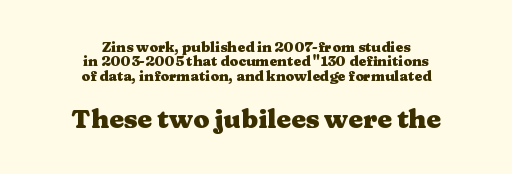
{"italic": "no", "bold": "yes", "underline": "no", "align": "center", "line_spacing": "tight", "line_spacing_ratio": 1.03, "letter_spacing": "normal", "letter_spacing_em": 0.0, "larger_block": "second", "size_ratio": 1.86, "glyph_px": 26}
